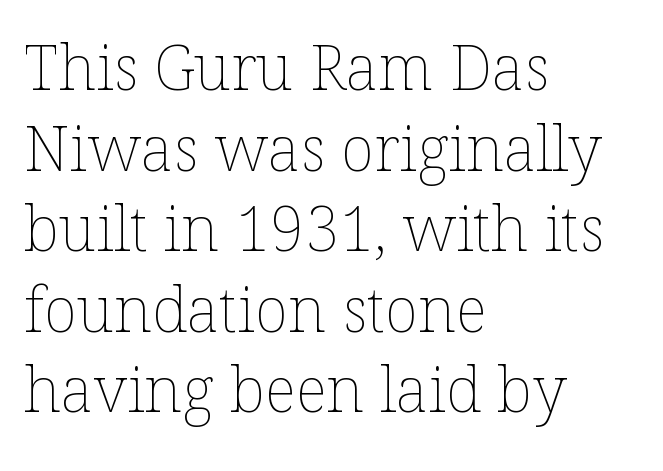
Q: Is the text bold? A: No.
Q: Is the text italic (slanted)? A: No, it is upright.
Q: Is the text underlined? A: No.
Q: How is the paragraph aligned? A: Left-aligned.
Q: Is the spacing between letters normal or unusually wide? A: Normal.
Q: Is the spacing between lines tight, normal or loose? A: Normal.
Q: Width (condensed, normal, or wide)? A: Normal.
Q: Stroke contrast? A: Low.
Q: x-height? A: Medium.
Q: Monospaced? A: No.
